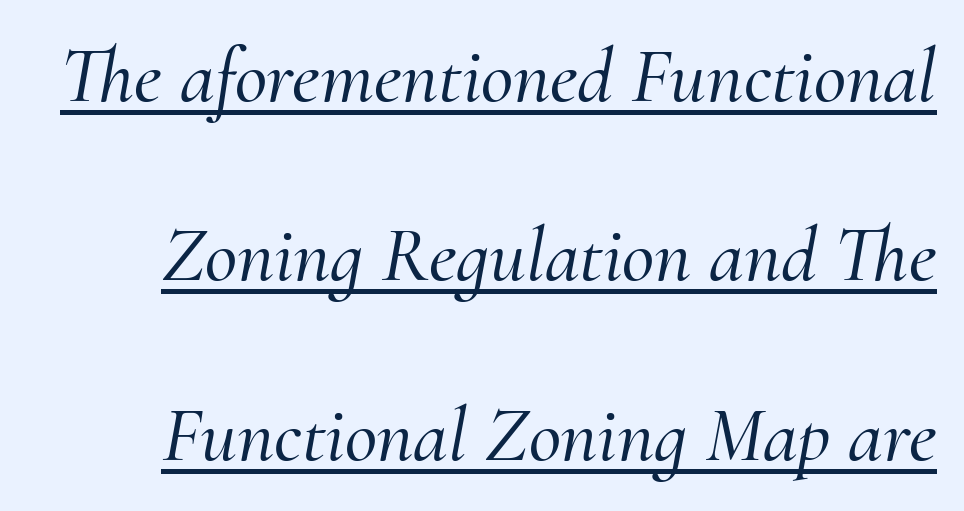
A great deal of white space separates one row of letters from the next. The sample's only ornament is a line tracing under the words. The typography opts for an oblique posture over an upright one. Look at the tracking — it's just the regular setting, nothing added.
